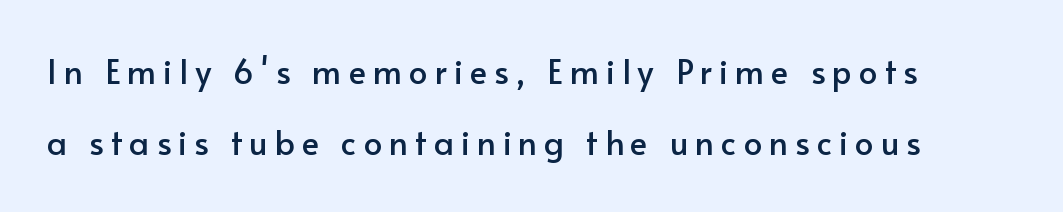
This sample is left-justified, so line endings fall wherever the words run out. The rendering uses a large line-height, opening up the rows. Posture: straight, roman, zero tilt. Decoration check: the copy has no underline. The line texture is sparse and dotted thanks to wide tracking. Typographically, this falls in the sans-serif category.
